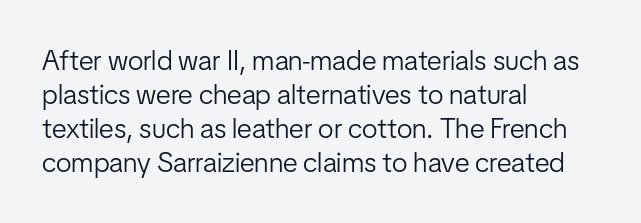
The image shows 28 px light, condensed sans-serif type, upright; set left-aligned, line spacing 1.21x, normal letter spacing, not underlined; low stroke contrast and a medium x-height.
